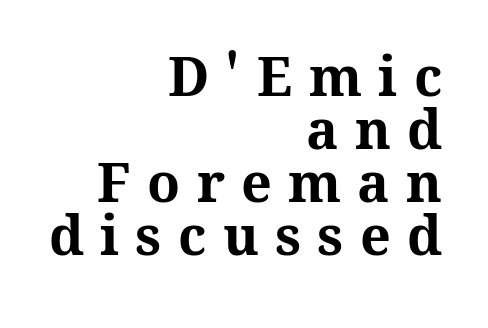
The image shows 54 px bold type, upright; set right-aligned, tight line spacing (0.98x), unusually wide letter spacing (+0.3 em), not underlined; medium stroke contrast and a medium x-height.
